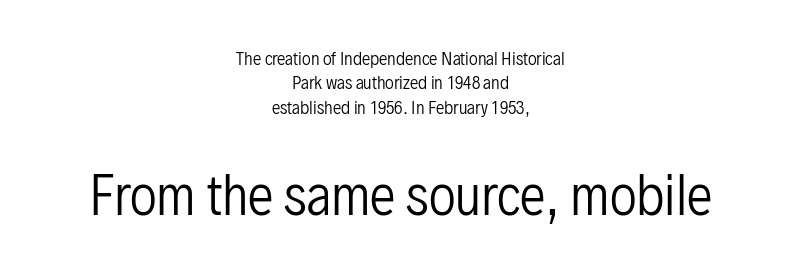
Compared with a typical body face, this is equally light or lighter still. Each letter keeps its own natural width here, so spacing adapts to shape. The passage is arranged like a title page — every line centered. Check under the words: just untouched page. Character size in the trailing block exceeds that of the leading block. A sans-serif font was chosen for this passage.
